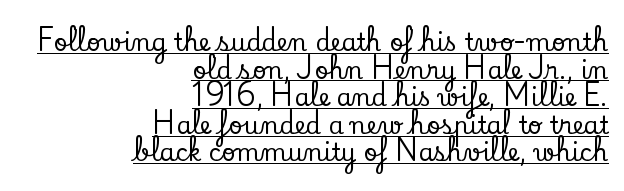
The image shows 24 px text type, upright; set right-aligned, tight line spacing (1.15x), normal letter spacing, underlined.
